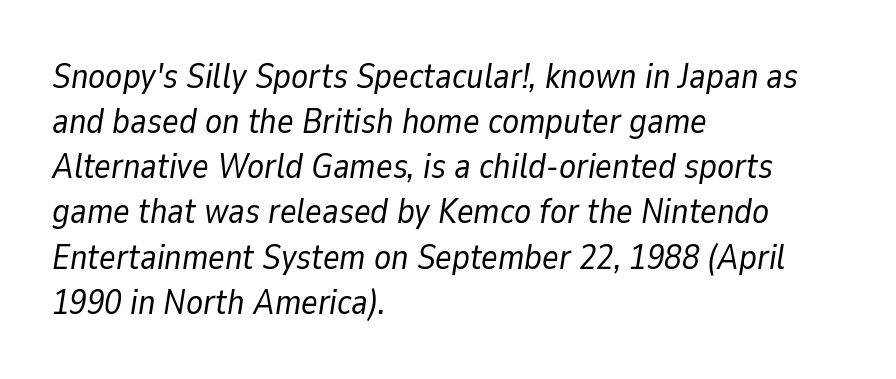
The rendering anchors every line to the left-hand side. The face used here is proportionally spaced, like ordinary book or web type. Glyph-to-glyph distance matches everyday printed text. A bare baseline throughout the passage.
